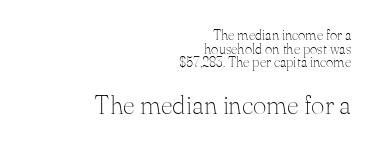
The image shows 26 px text type, upright; set right-aligned, tight line spacing (0.97x), normal letter spacing, not underlined; the second (bottom) block is 1.86x larger.
